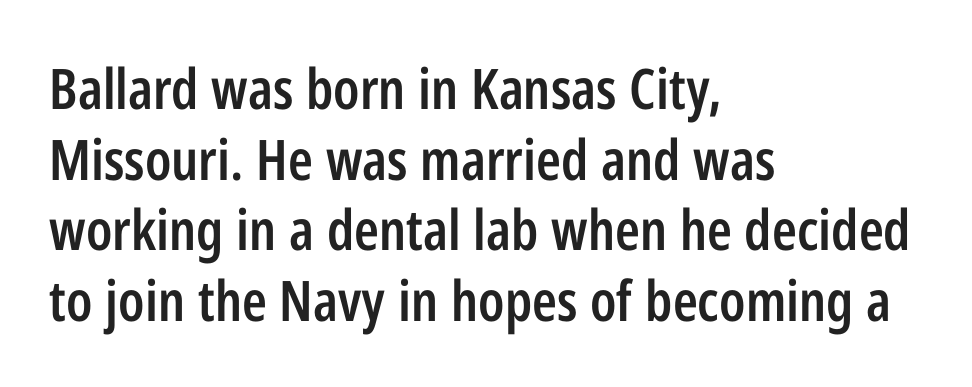
{"serif": "no", "italic": "no", "bold": "semi", "weight": "semibold", "width": "condensed", "stroke_contrast": "low", "x_height": "medium", "monospaced": "no", "underline": "no", "align": "left", "line_spacing": "normal", "line_spacing_ratio": 1.26, "letter_spacing": "normal", "letter_spacing_em": 0.0, "glyph_px": 56}
